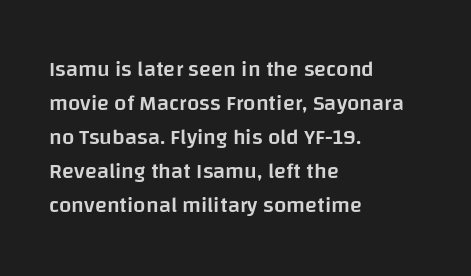
{"italic": "no", "bold": "semi", "underline": "no", "align": "left", "line_spacing": "normal", "line_spacing_ratio": 1.55, "letter_spacing": "normal", "letter_spacing_em": 0.0, "glyph_px": 22}
